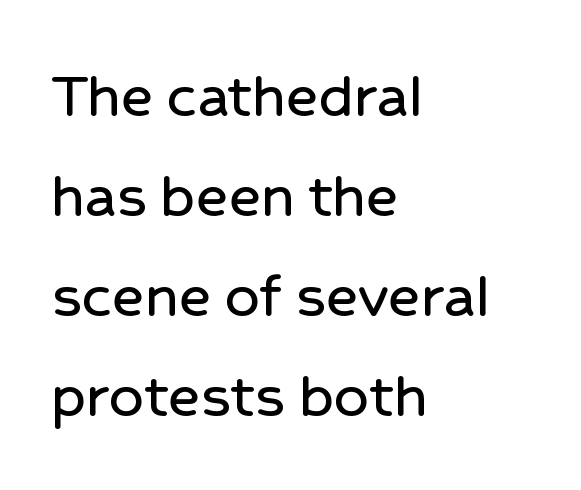
{"serif": "no", "italic": "no", "width": "normal", "stroke_contrast": "low", "x_height": "medium", "monospaced": "no", "underline": "no", "align": "left", "line_spacing": "normal", "line_spacing_ratio": 1.47, "letter_spacing": "normal", "letter_spacing_em": 0.0, "glyph_px": 68}
